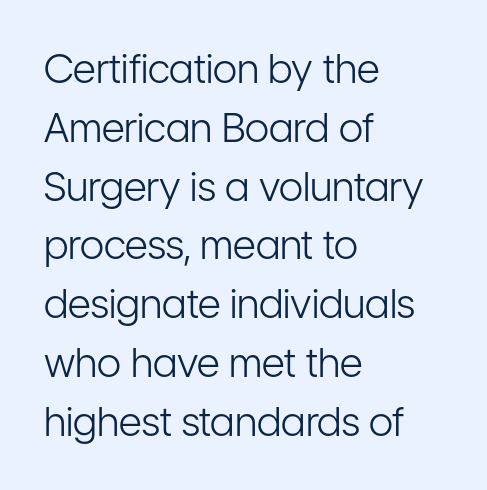
{"serif": "no", "italic": "no", "bold": "no", "weight": "light", "width": "condensed", "stroke_contrast": "low", "x_height": "medium", "monospaced": "no", "underline": "no", "align": "left", "line_spacing": "normal", "line_spacing_ratio": 1.47, "letter_spacing": "normal", "letter_spacing_em": 0.0, "glyph_px": 40}
